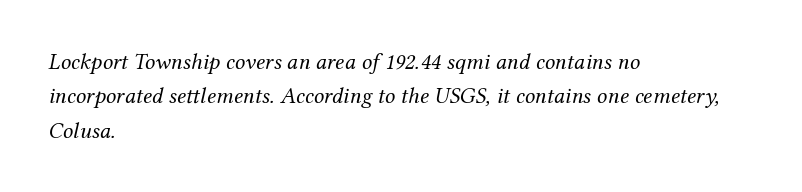
Q: Is the text bold? A: No.
Q: Is the text italic (slanted)? A: Yes, it leans right by about 12 degrees.
Q: Is the text underlined? A: No.
Q: How is the paragraph aligned? A: Left-aligned.
Q: Is the spacing between letters normal or unusually wide? A: Normal.
Q: Is the spacing between lines tight, normal or loose? A: Normal.
